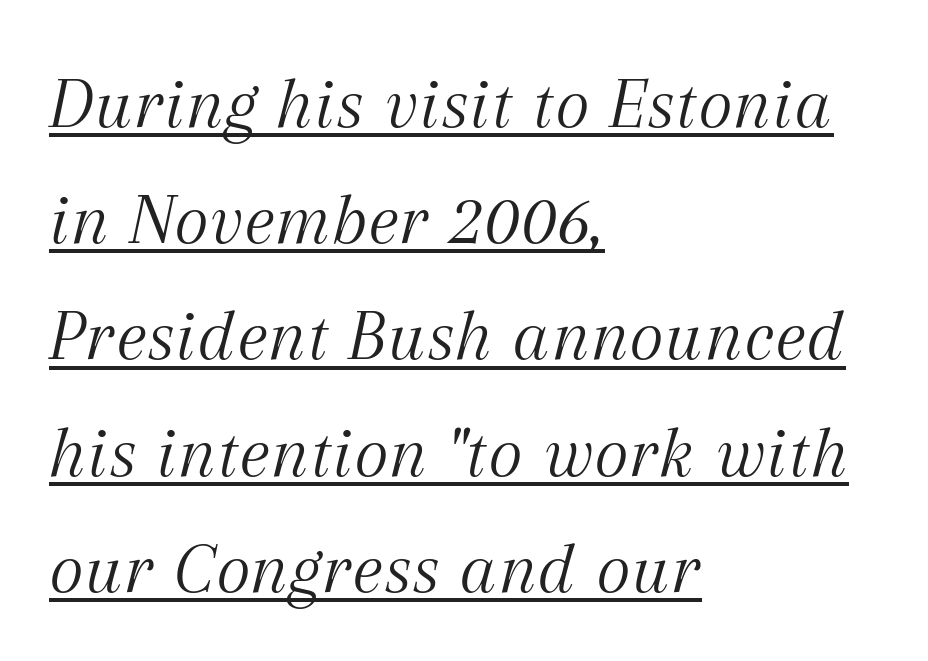
{"serif": "yes", "italic": "yes", "lean": "right", "slant_degrees": 12, "bold": "no", "weight": "light", "width": "normal", "stroke_contrast": "medium", "x_height": "medium", "monospaced": "no", "underline": "yes", "align": "left", "line_spacing": "normal", "line_spacing_ratio": 1.55, "letter_spacing": "normal", "letter_spacing_em": 0.0, "glyph_px": 75}
